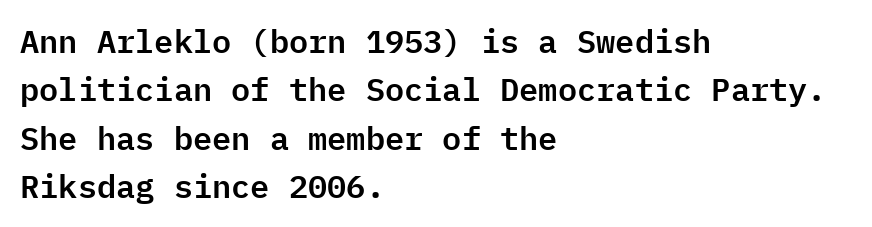
{"serif": "no", "italic": "no", "width": "normal", "stroke_contrast": "low", "x_height": "medium", "monospaced": "yes", "underline": "no", "align": "left", "line_spacing": "normal", "line_spacing_ratio": 1.51, "letter_spacing": "normal", "letter_spacing_em": 0.0, "glyph_px": 32}
